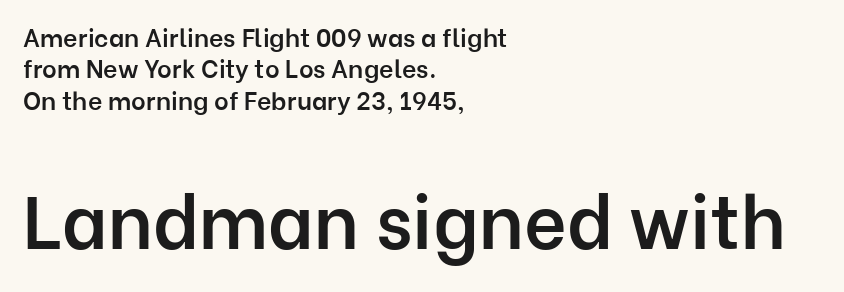
The image shows 74 px semibold sans-serif type, upright; set left-aligned, normal line spacing (1.26x), normal letter spacing, not underlined; the second (bottom) block is 2.96x larger; low stroke contrast and a medium x-height.
